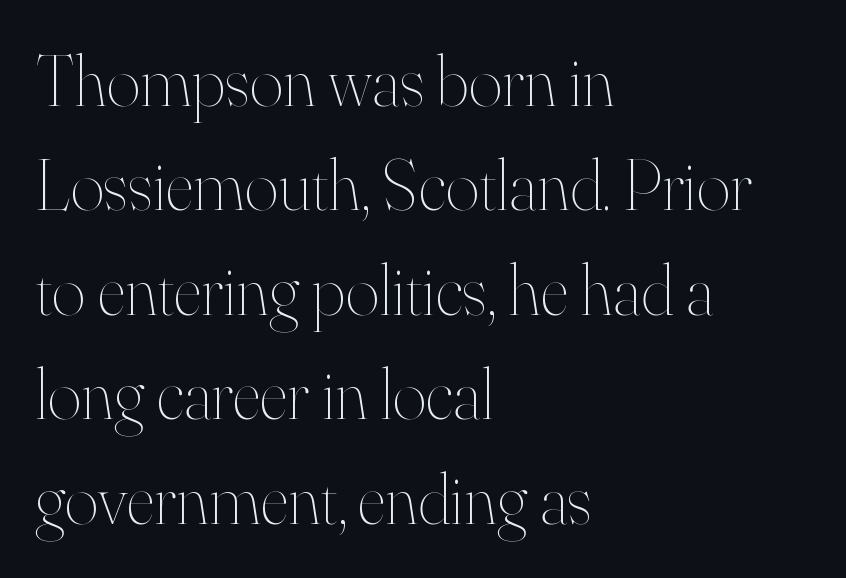
{"italic": "no", "bold": "no", "weight": "thin", "width": "normal", "stroke_contrast": "high", "x_height": "small", "monospaced": "no", "underline": "no", "align": "left", "line_spacing": "normal", "line_spacing_ratio": 1.45, "letter_spacing": "normal", "letter_spacing_em": 0.0, "glyph_px": 72}
